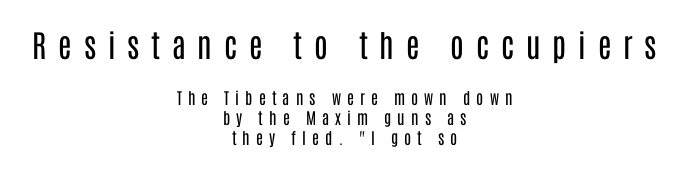
The image shows 31 px regular-weight, condensed sans-serif type, upright; set centered, line spacing 1.24x, unusually wide letter spacing (+0.38 em), not underlined; the first (top) block is 1.94x larger; low stroke contrast and a large x-height.
